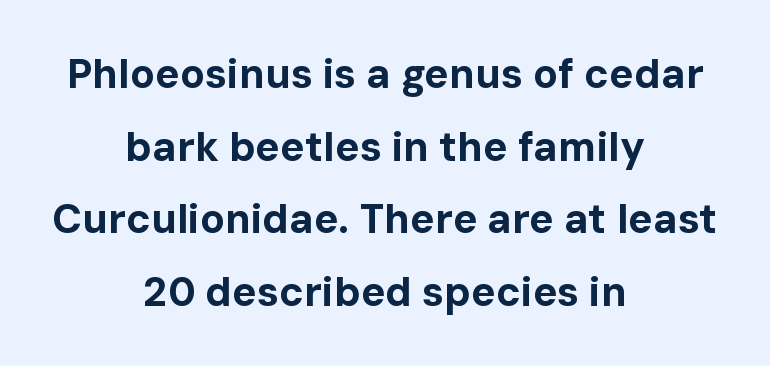
Default kerning and tracking; the words read as compact shapes. Its strokes are broad and dark, the hallmark of bold type. These lines are rendered in a variable-pitch font. The glyphs are unaccompanied by any horizontal stroke below them. Serifs: no, the terminals of the letterforms are clean.
